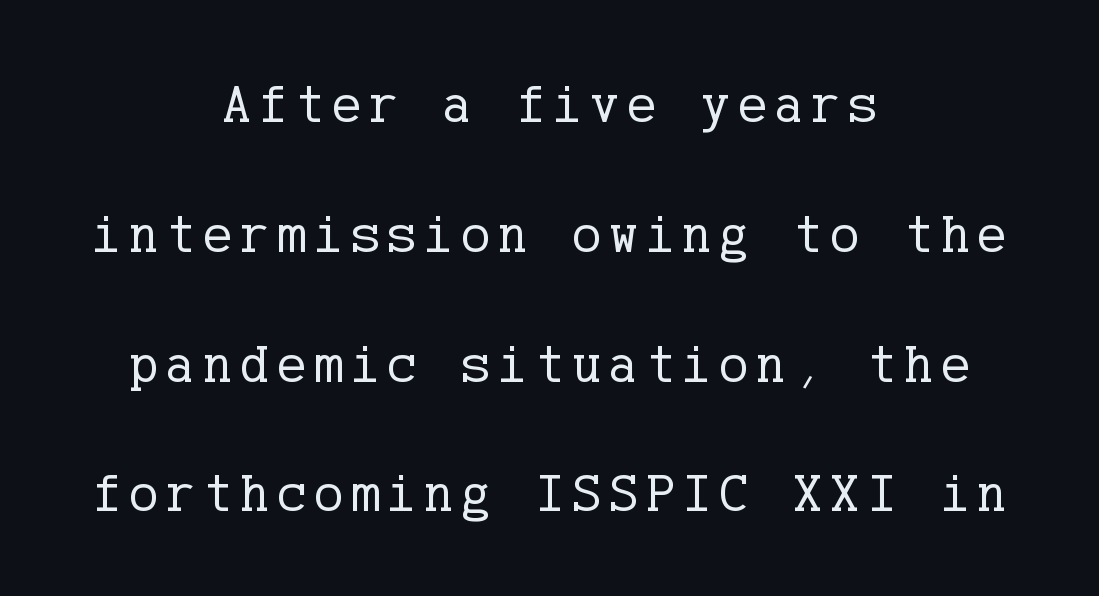
Check where the strokes stop: tiny serifs finish them off. The paragraph shown floats in the horizontal middle. Just letters on the line, the space beneath them empty. The font sits on the lighter half of the weight spectrum, regular included. Rendered with straight, roman letterforms.
